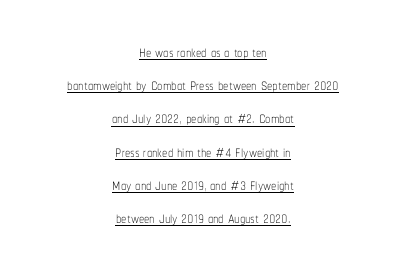
The image shows 21 px text type, upright; set centered, normal line spacing (1.58x), normal letter spacing, underlined.
